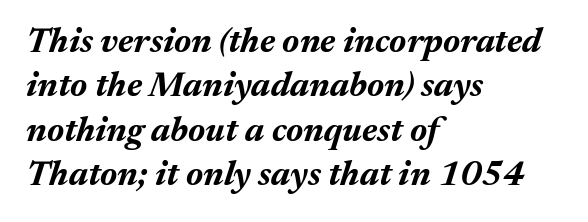
{"italic": "yes", "lean": "right", "slant_degrees": 17, "bold": "yes", "weight": "bold", "width": "normal", "stroke_contrast": "medium", "x_height": "medium", "monospaced": "no", "underline": "no", "align": "left", "line_spacing": "normal", "line_spacing_ratio": 1.27, "letter_spacing": "normal", "letter_spacing_em": 0.0, "glyph_px": 35}
